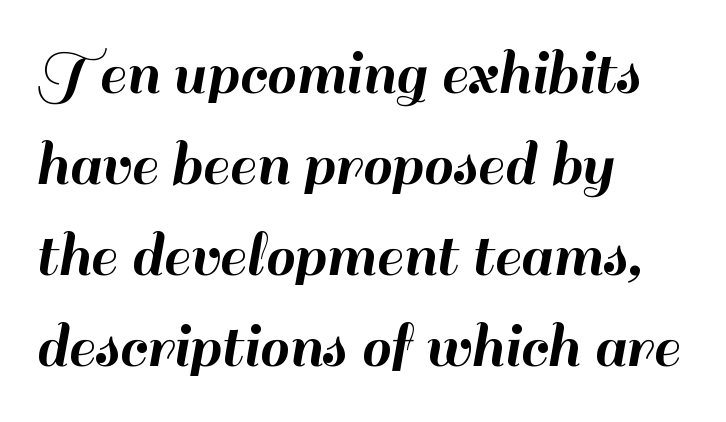
Q: Is the text italic (slanted)? A: Yes.
Q: Is the typeface a serif or a sans-serif typeface? A: Sans-serif.
Q: Is the text underlined? A: No.
Q: How is the paragraph aligned? A: Left-aligned.
Q: Is the spacing between letters normal or unusually wide? A: Normal.
Q: Is the spacing between lines tight, normal or loose? A: Normal.
Q: Width (condensed, normal, or wide)? A: Normal.
Q: Stroke contrast? A: High.
Q: x-height? A: Small.
Q: Monospaced? A: No.
